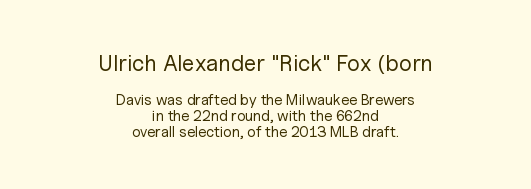
Q: Is the text bold? A: No.
Q: Is the text italic (slanted)? A: No, it is upright.
Q: Is the text underlined? A: No.
Q: How is the paragraph aligned? A: Centered.
Q: Is the spacing between letters normal or unusually wide? A: Normal.
Q: Is the spacing between lines tight, normal or loose? A: Tight.
Q: Which block of text is set in a larger size, the first (top) or the second (bottom)? A: The first (top) one.
